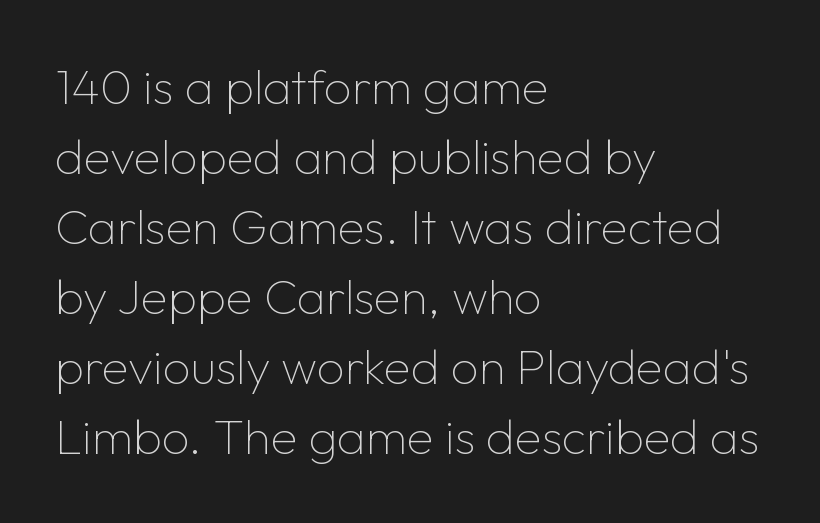
These lines sit exactly where default settings would place them. Which margin do the lines hug? The left one — the right edge is uneven. Posture: straight, roman, zero tilt. Each letter keeps its own natural width here, so spacing adapts to shape.
